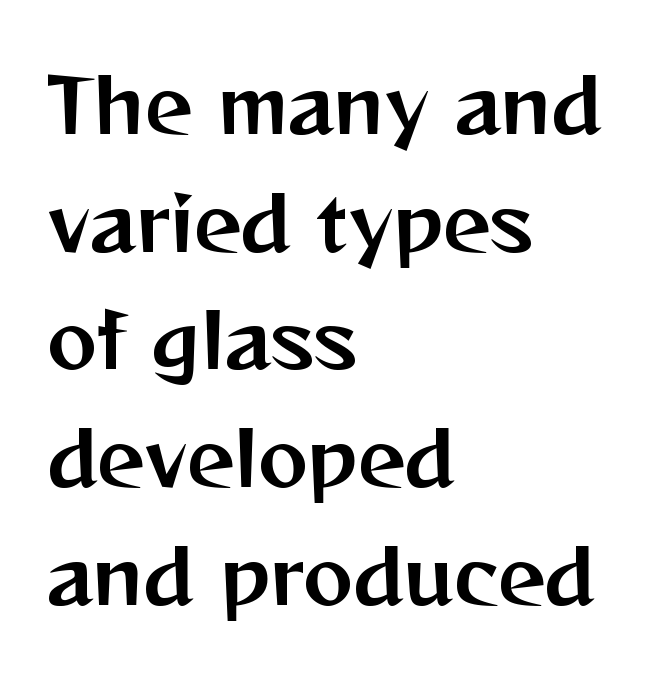
The image shows 75 px sans-serif type, upright; set left-aligned, normal line spacing (1.57x), normal letter spacing, not underlined; medium stroke contrast and a medium x-height.
